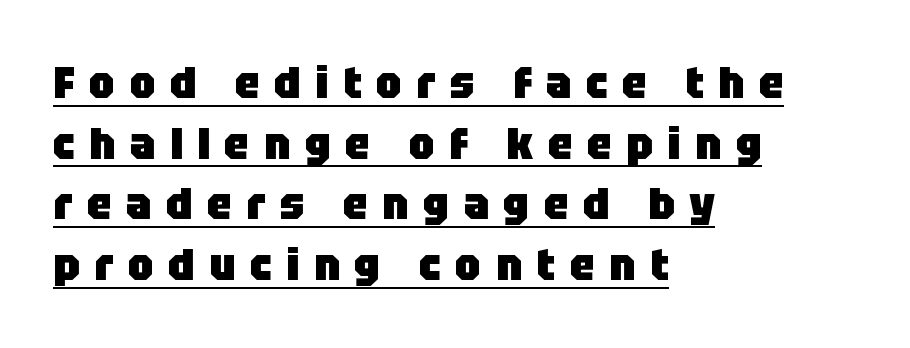
The image shows 45 px heavy sans-serif type, upright; set left-aligned, normal line spacing (1.35x), unusually wide letter spacing (+0.32 em), underlined; low stroke contrast and a large x-height.
